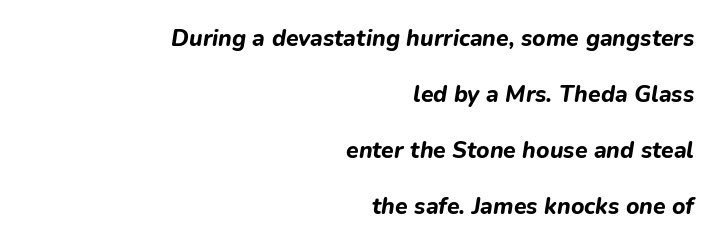
{"italic": "yes", "lean": "right", "slant_degrees": 9, "bold": "yes", "underline": "no", "align": "right", "line_spacing": "loose", "line_spacing_ratio": 2.43, "letter_spacing": "normal", "letter_spacing_em": 0.0, "glyph_px": 23}
